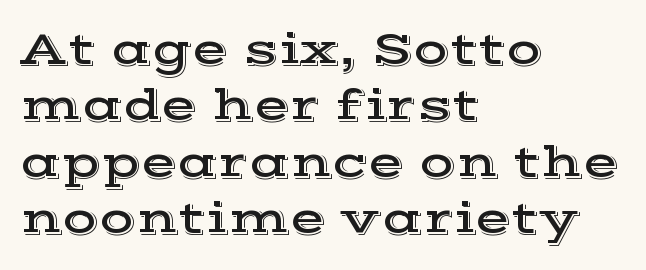
Q: Is the text italic (slanted)? A: No, it is upright.
Q: Is the typeface a serif or a sans-serif typeface? A: Serif.
Q: Is the text underlined? A: No.
Q: How is the paragraph aligned? A: Left-aligned.
Q: Is the spacing between letters normal or unusually wide? A: Normal.
Q: Width (condensed, normal, or wide)? A: Wide.
Q: x-height? A: Medium.
Q: Monospaced? A: No.
